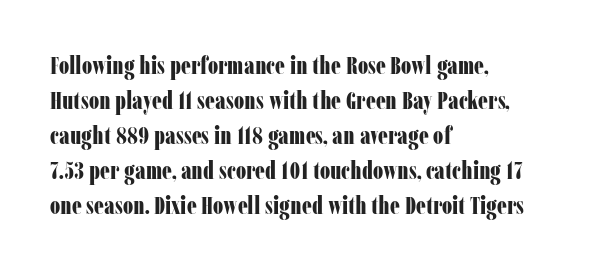
Q: Is the text bold? A: Yes.
Q: Is the text italic (slanted)? A: No, it is upright.
Q: Is the text underlined? A: No.
Q: How is the paragraph aligned? A: Left-aligned.
Q: Is the spacing between letters normal or unusually wide? A: Normal.
Q: Is the spacing between lines tight, normal or loose? A: Normal.
